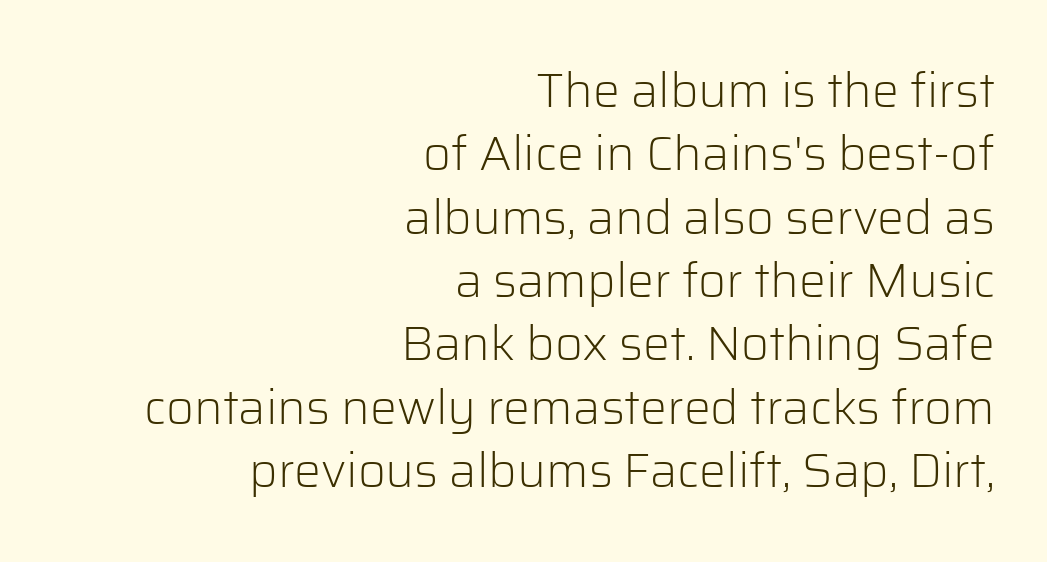
The image shows 48 px light sans-serif type, upright; set right-aligned, normal line spacing (1.32x), normal letter spacing, not underlined; low stroke contrast and a medium x-height.
